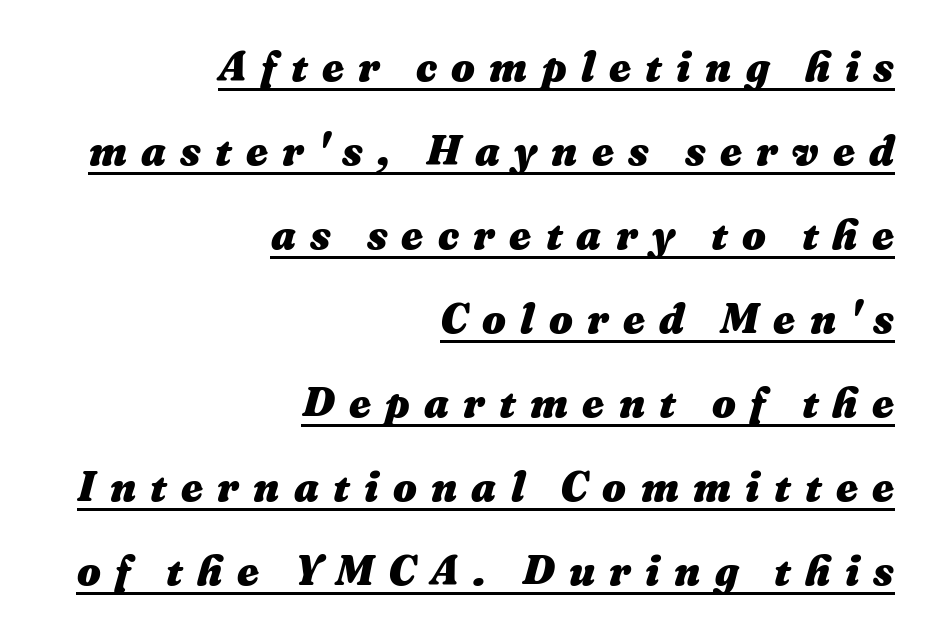
Q: Is the text bold? A: Yes.
Q: Is the text italic (slanted)? A: Yes, it leans right by about 16 degrees.
Q: Is the text underlined? A: Yes.
Q: How is the paragraph aligned? A: Right-aligned.
Q: Is the spacing between letters normal or unusually wide? A: Unusually wide.
Q: Is the spacing between lines tight, normal or loose? A: Loose.
Q: Width (condensed, normal, or wide)? A: Normal.
Q: Stroke contrast? A: Medium.
Q: x-height? A: Medium.
Q: Monospaced? A: No.
